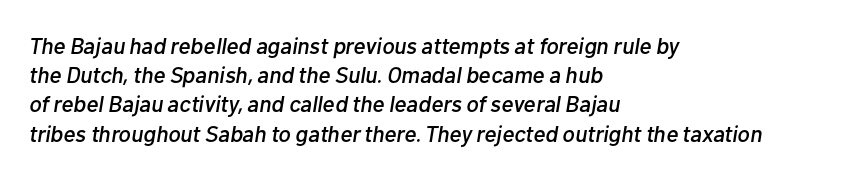
Q: Is the text italic (slanted)? A: Yes, it leans right by about 10 degrees.
Q: Is the text underlined? A: No.
Q: How is the paragraph aligned? A: Left-aligned.
Q: Is the spacing between letters normal or unusually wide? A: Normal.
Q: Is the spacing between lines tight, normal or loose? A: Normal.
